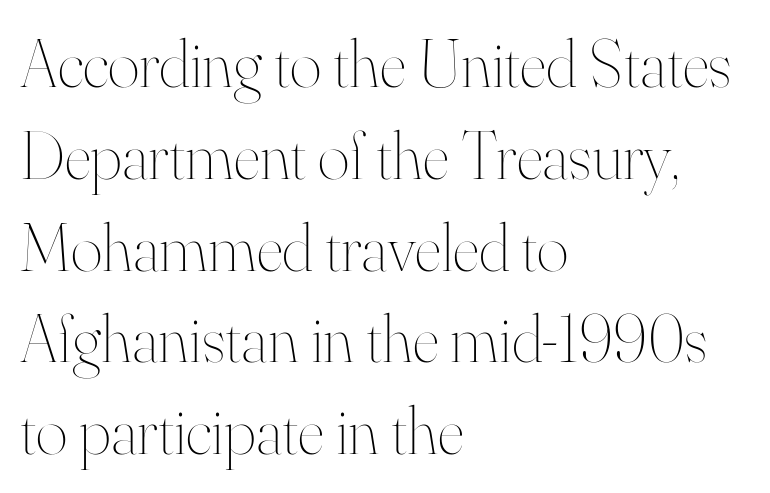
The image shows 68 px thin type, upright; set left-aligned, normal line spacing (1.35x), normal letter spacing, not underlined; high stroke contrast and a small x-height.
